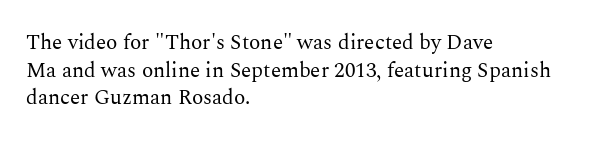
Every stem runs plumb, perpendicular to the baseline. Leftover space on each line is placed entirely after the last word. Check the space under the baseline: it is left empty. This reads as an unemphasized weight, regular at the heaviest. Caption: standard tracking, unaltered.
